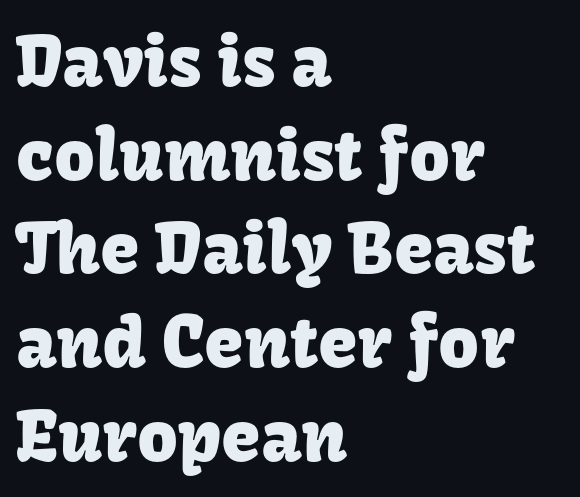
A student would call this left alignment; a typographer would say flush left, rag right. Check under the words: just untouched page. The space between consecutive lines is moderate. Nope, not italic — everything's standing straight. Honestly, the letter spacing is just normal — you wouldn't notice it. The letters carry no serifs — their stems end cleanly without finishing strokes.
